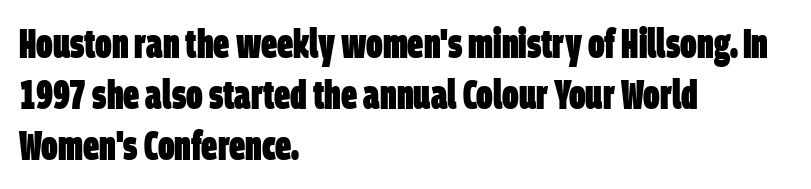
Q: Is the text bold? A: Yes.
Q: Is the typeface a serif or a sans-serif typeface? A: Sans-serif.
Q: Is the text underlined? A: No.
Q: How is the paragraph aligned? A: Left-aligned.
Q: Is the spacing between letters normal or unusually wide? A: Normal.
Q: Is the spacing between lines tight, normal or loose? A: Normal.
Q: Width (condensed, normal, or wide)? A: Condensed.
Q: Stroke contrast? A: Low.
Q: x-height? A: Large.
Q: Monospaced? A: No.
